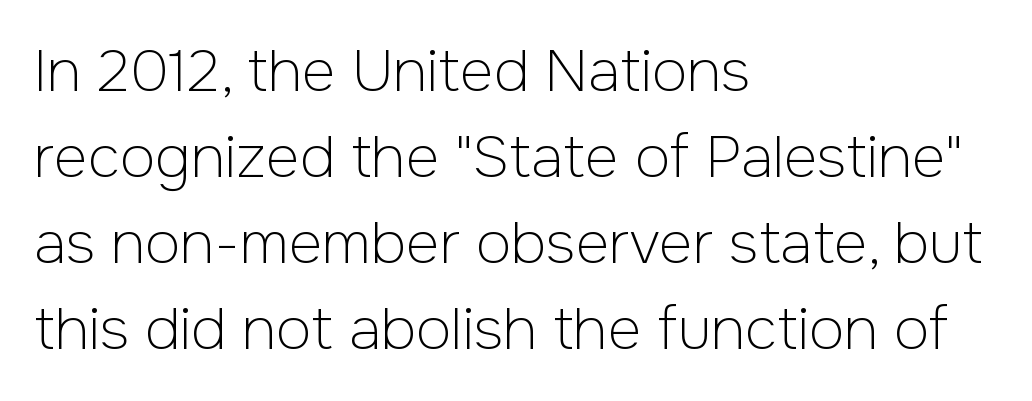
The image shows 58 px light sans-serif type, upright; set left-aligned, normal line spacing (1.48x), normal letter spacing, not underlined; low stroke contrast and a medium x-height.
